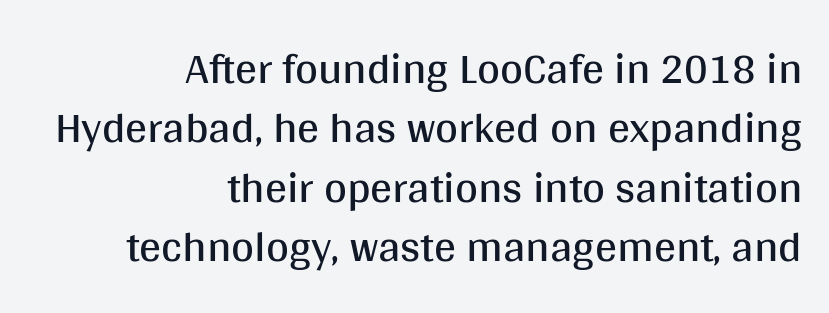
Students, note that the glyphs here touch the page at normal intervals. Short and long lines alike share a common ending point at right. Rendered with straight, roman letterforms. Ink coverage per letter is moderate at most.
